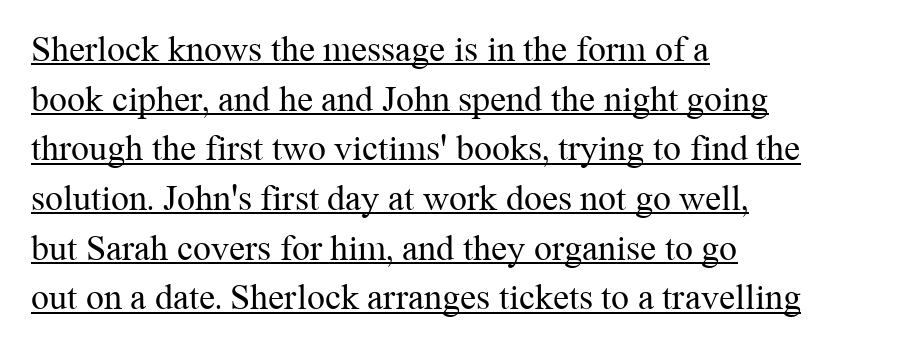
The image shows 36 px regular-weight serif type, upright; set left-aligned, normal line spacing (1.38x), normal letter spacing, underlined; medium stroke contrast and a medium x-height.
